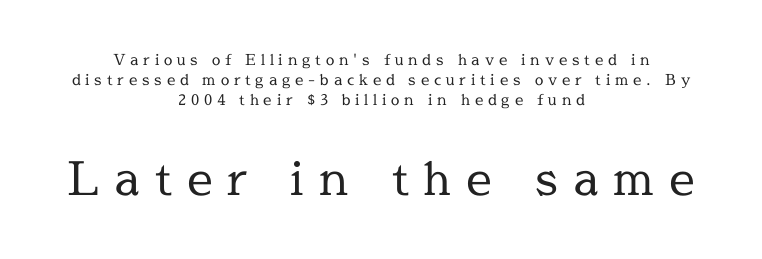
The image shows 46 px regular-weight serif type, upright; set centered, normal line spacing (1.34x), unusually wide letter spacing (+0.32 em), not underlined; the second (bottom) block is 3.07x larger; a medium x-height.
